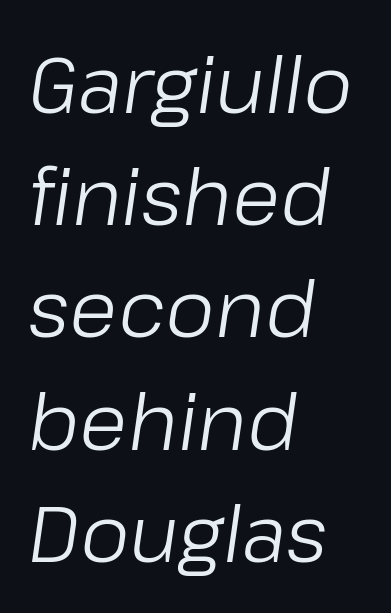
{"italic": "yes", "lean": "right", "slant_degrees": 8, "bold": "no", "weight": "light", "width": "normal", "stroke_contrast": "low", "x_height": "medium", "monospaced": "no", "underline": "no", "align": "left", "line_spacing": "normal", "line_spacing_ratio": 1.42, "letter_spacing": "normal", "letter_spacing_em": 0.0, "glyph_px": 79}
